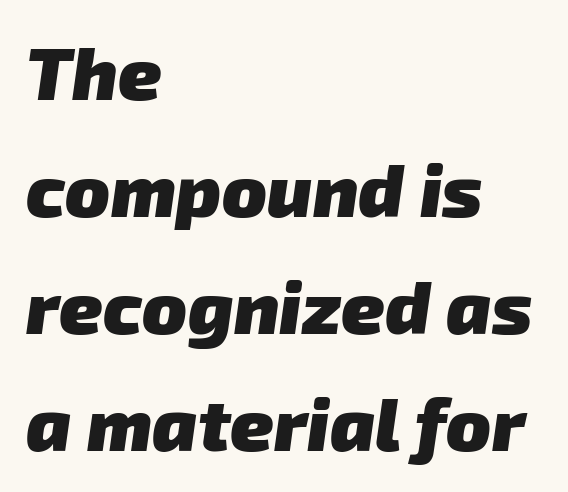
Q: Is the text bold? A: Yes.
Q: Is the typeface a serif or a sans-serif typeface? A: Sans-serif.
Q: Is the text underlined? A: No.
Q: How is the paragraph aligned? A: Left-aligned.
Q: Is the spacing between letters normal or unusually wide? A: Normal.
Q: Is the spacing between lines tight, normal or loose? A: Normal.
Q: Width (condensed, normal, or wide)? A: Normal.
Q: Stroke contrast? A: Low.
Q: x-height? A: Medium.
Q: Monospaced? A: No.
